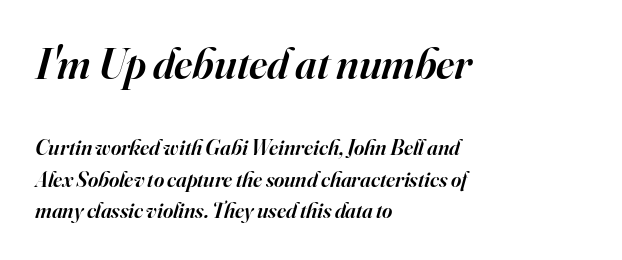
The face used here has a pronounced slope to its letters. Spacing between characters is what you'd get straight out of the box. The passage shown is typed in a proportional face where columns would drift. Reading down the column, the eye jumps a familiar distance to each next line.
